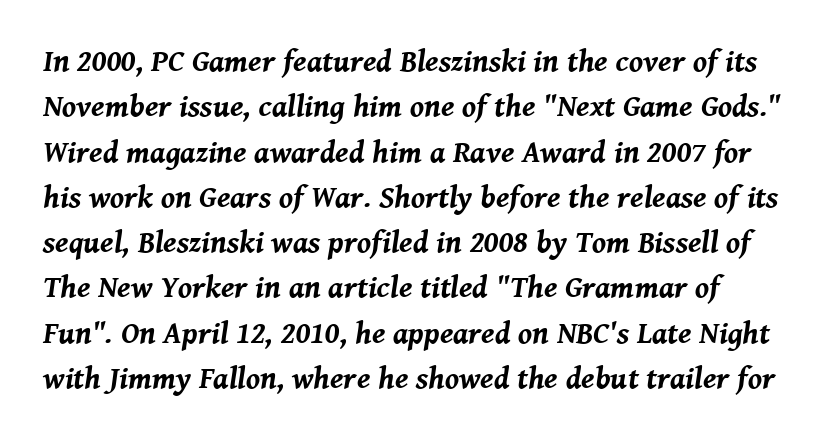
The rendering uses natural spacing where letterforms have individual widths. Does the leading feel generous? No, just average. Bold? Absolutely — the strokes are thick and heavy. The horizontal fit of the characters is conventional and even. This sample uses an oblique cut, with every glyph tilted off the vertical. Unmarked baselines from the first word to the last.
